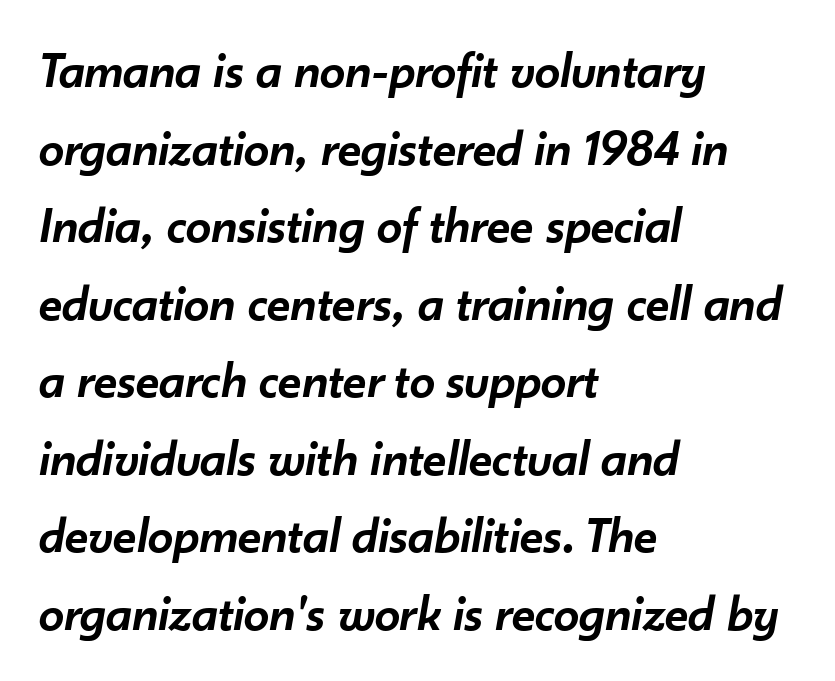
Q: Is the text bold? A: Semi-bold.
Q: Is the text italic (slanted)? A: Yes, it leans right by about 10 degrees.
Q: Is the text underlined? A: No.
Q: How is the paragraph aligned? A: Left-aligned.
Q: Is the spacing between letters normal or unusually wide? A: Normal.
Q: Is the spacing between lines tight, normal or loose? A: Normal.
Q: Width (condensed, normal, or wide)? A: Normal.
Q: Stroke contrast? A: Low.
Q: x-height? A: Small.
Q: Monospaced? A: No.
